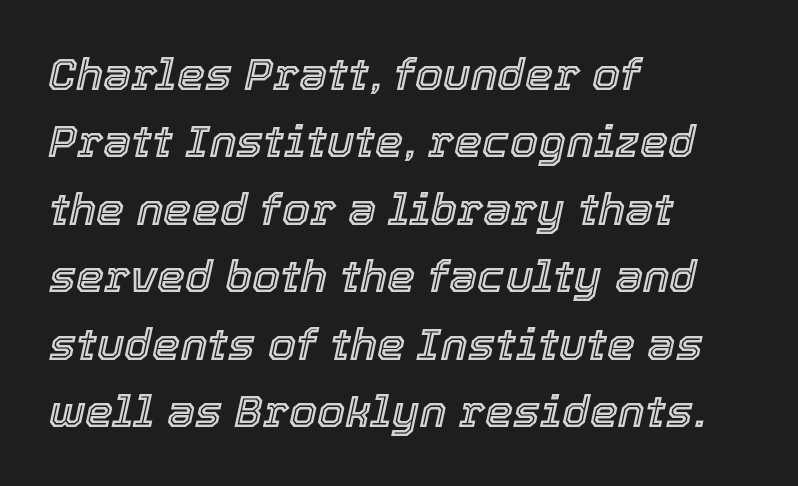
The image shows 45 px text type, italic (leaning right); set left-aligned, normal line spacing (1.5x), normal letter spacing, not underlined; a medium x-height.
